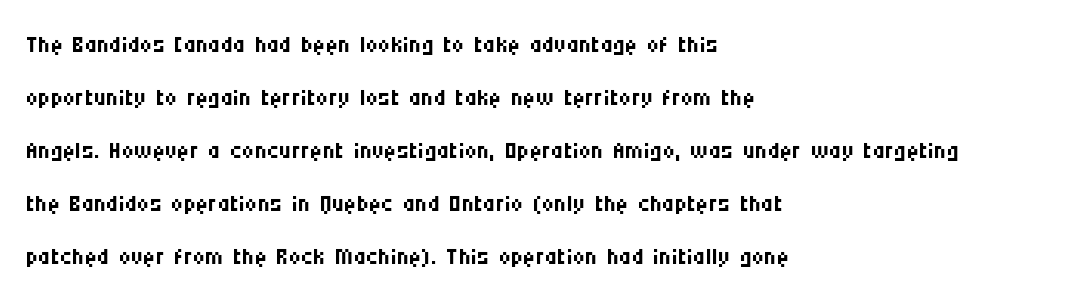
Q: Is the text bold? A: No.
Q: Is the text italic (slanted)? A: No, it is upright.
Q: Is the typeface a serif or a sans-serif typeface? A: Sans-serif.
Q: Is the text underlined? A: No.
Q: How is the paragraph aligned? A: Left-aligned.
Q: Is the spacing between letters normal or unusually wide? A: Normal.
Q: Is the spacing between lines tight, normal or loose? A: Normal.
Q: Width (condensed, normal, or wide)? A: Condensed.
Q: Stroke contrast? A: Medium.
Q: x-height? A: Large.
Q: Monospaced? A: No.
